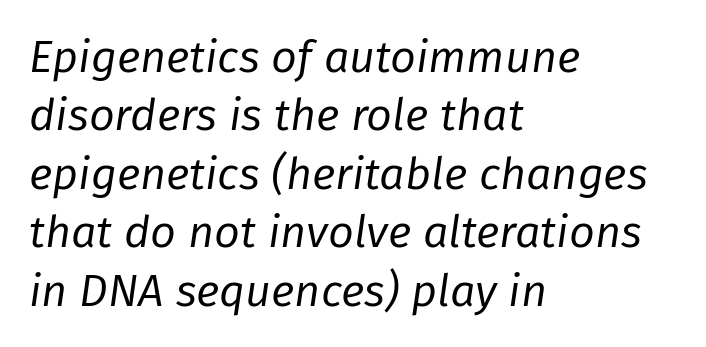
{"italic": "yes", "lean": "right", "slant_degrees": 8, "bold": "no", "weight": "regular", "width": "normal", "stroke_contrast": "low", "x_height": "medium", "monospaced": "no", "underline": "no", "align": "left", "line_spacing": "normal", "line_spacing_ratio": 1.3, "letter_spacing": "normal", "letter_spacing_em": 0.0, "glyph_px": 45}
